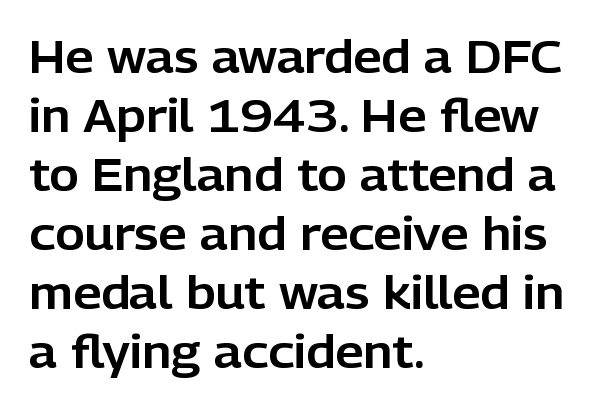
{"serif": "no", "italic": "no", "width": "normal", "stroke_contrast": "low", "x_height": "medium", "monospaced": "no", "underline": "no", "align": "left", "line_spacing": "normal", "line_spacing_ratio": 1.31, "letter_spacing": "normal", "letter_spacing_em": 0.0, "glyph_px": 45}
